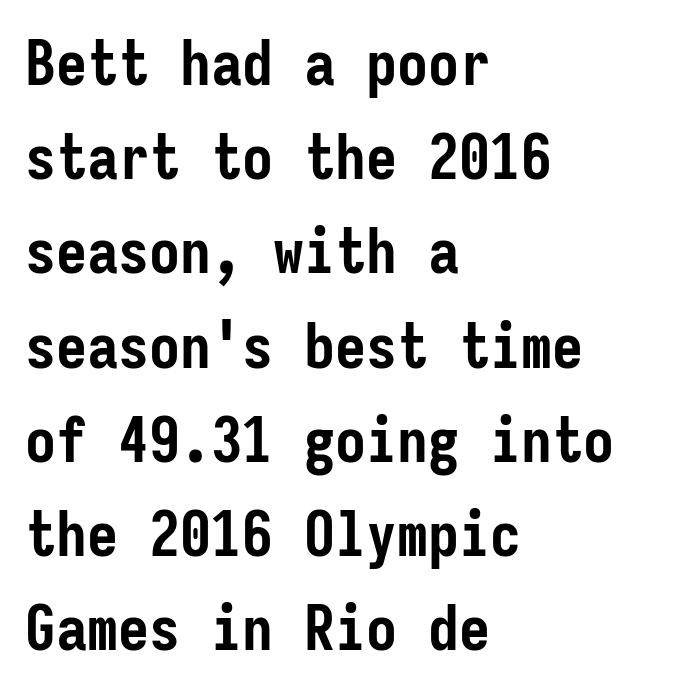
Q: Is the text bold? A: Yes.
Q: Is the text italic (slanted)? A: No, it is upright.
Q: Is the typeface a serif or a sans-serif typeface? A: Sans-serif.
Q: Is the text underlined? A: No.
Q: How is the paragraph aligned? A: Left-aligned.
Q: Is the spacing between letters normal or unusually wide? A: Normal.
Q: Is the spacing between lines tight, normal or loose? A: Normal.
Q: Width (condensed, normal, or wide)? A: Condensed.
Q: Stroke contrast? A: Low.
Q: x-height? A: Medium.
Q: Monospaced? A: Yes.
